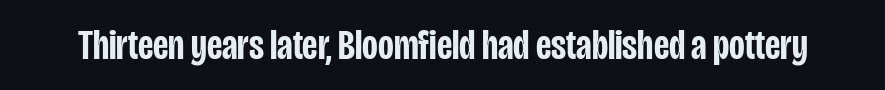
Q: Is the text bold? A: Semi-bold.
Q: Is the text italic (slanted)? A: No, it is upright.
Q: Is the typeface a serif or a sans-serif typeface? A: Sans-serif.
Q: Is the text underlined? A: No.
Q: Is the spacing between letters normal or unusually wide? A: Normal.
Q: Width (condensed, normal, or wide)? A: Condensed.
Q: Stroke contrast? A: Low.
Q: x-height? A: Large.
Q: Monospaced? A: No.
